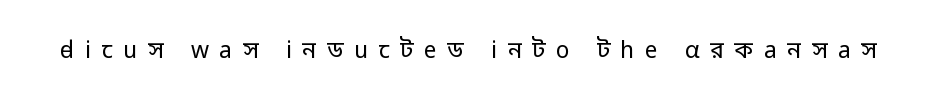
{"italic": "no", "bold": "no", "underline": "no", "letter_spacing": "wide", "letter_spacing_em": 0.46, "glyph_px": 23}
